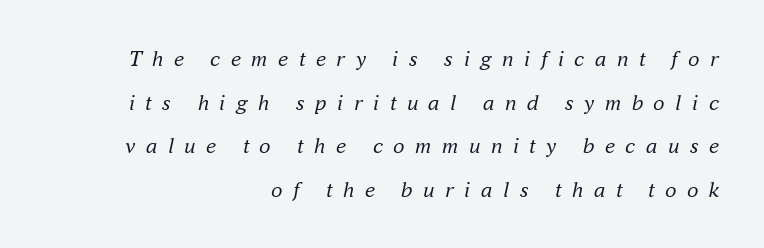
The image shows 23 px text type, italic (leaning right); set right-aligned, loose line spacing (1.9x), unusually wide letter spacing (+0.45 em), not underlined.
